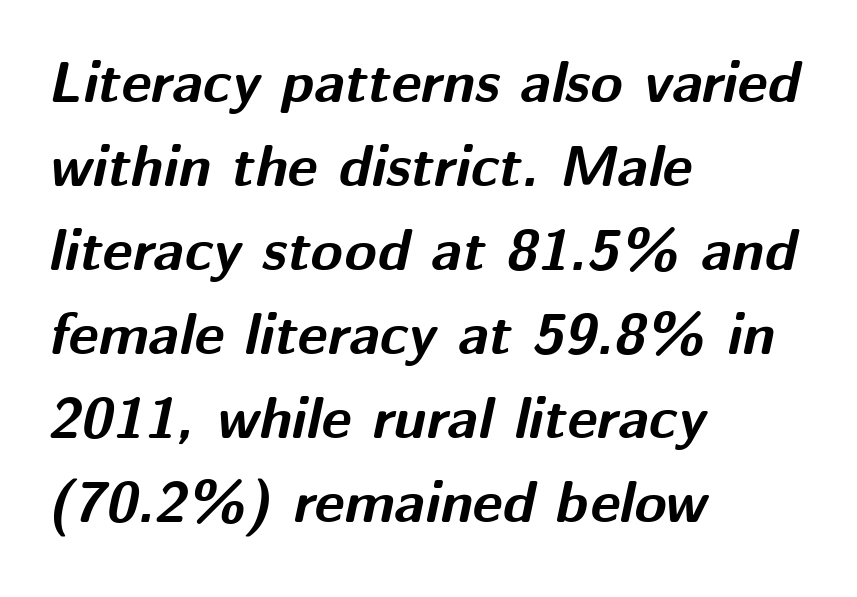
Q: Is the text bold? A: Yes.
Q: Is the text italic (slanted)? A: Yes, it leans right by about 12 degrees.
Q: Is the text underlined? A: No.
Q: How is the paragraph aligned? A: Left-aligned.
Q: Is the spacing between letters normal or unusually wide? A: Normal.
Q: Is the spacing between lines tight, normal or loose? A: Normal.
Q: Width (condensed, normal, or wide)? A: Normal.
Q: Stroke contrast? A: Medium.
Q: x-height? A: Medium.
Q: Monospaced? A: No.
